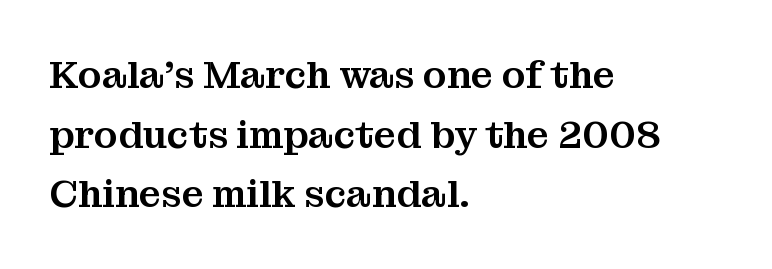
The image shows 39 px serif type, upright; set left-aligned, normal line spacing (1.53x), normal letter spacing, not underlined; medium stroke contrast and a medium x-height.
